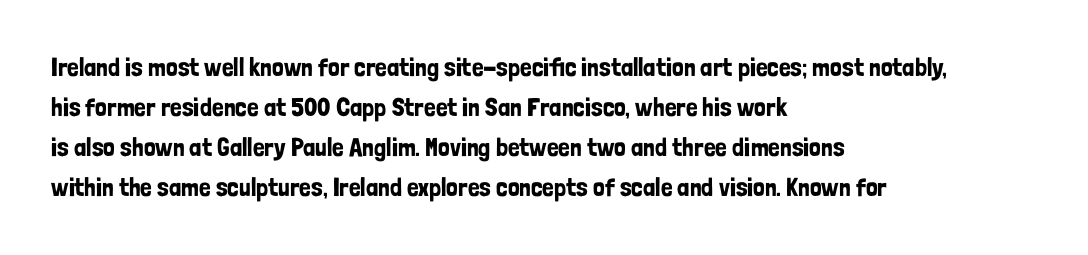
Descender tails drop into unmarked territory. Each word holds together tightly as a unit, with standard inter-letter gaps. Style check: upright. A student would call this left alignment; a typographer would say flush left, rag right. If you measured baseline to baseline, you'd find a middling distance.
